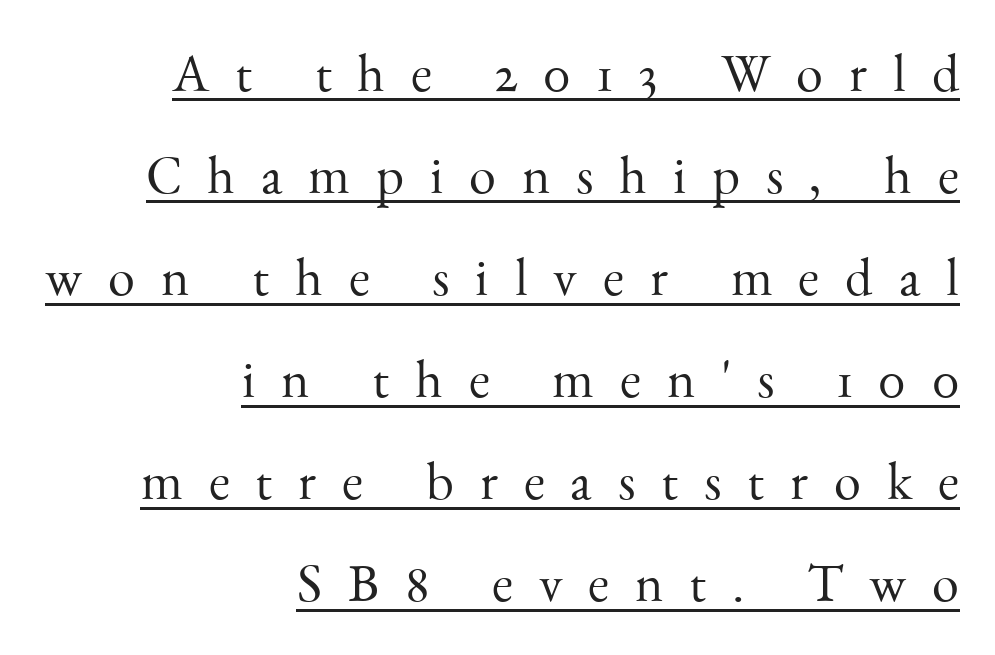
Characters remain perfectly vertical along every line. Type style note: has serifs. The face used here appears with an underline applied. Teacher's note: observe the even right margin — that is flush-right alignment.
